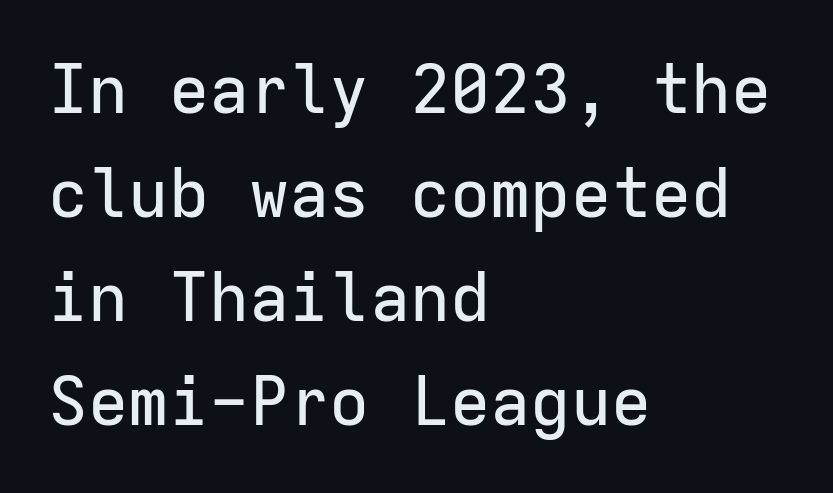
{"serif": "no", "italic": "no", "width": "normal", "stroke_contrast": "low", "x_height": "medium", "monospaced": "yes", "underline": "no", "align": "left", "line_spacing": "normal", "line_spacing_ratio": 1.55, "letter_spacing": "normal", "letter_spacing_em": 0.0, "glyph_px": 67}
